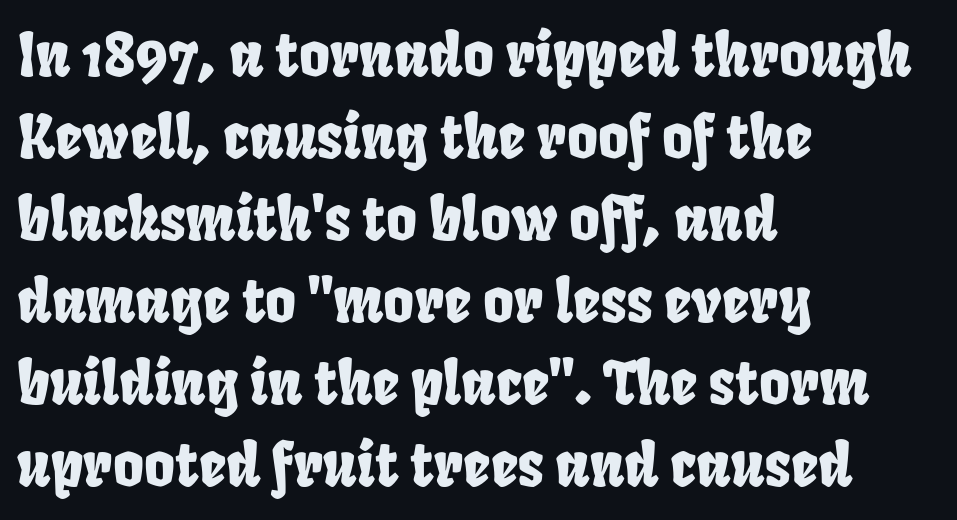
A clean baseline with only descenders dipping below it. Visually the block forms a straight wall on the left and a jagged coastline on the right. Is the letter spacing exaggerated? No — it looks like the ordinary default. Examine the stroke ends and you'll find no serifs.
